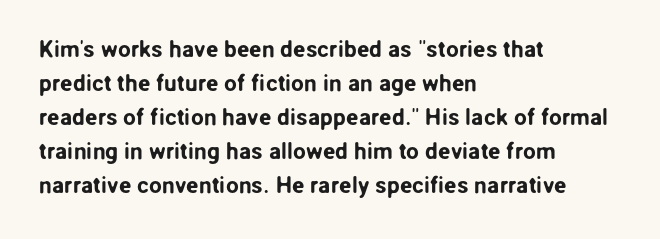
{"italic": "no", "underline": "no", "align": "left", "line_spacing": "normal", "line_spacing_ratio": 1.48, "letter_spacing": "normal", "letter_spacing_em": 0.0, "glyph_px": 23}
